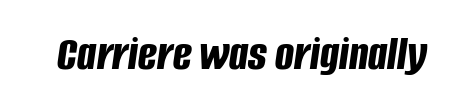
You can tell it's italic because the verticals aren't actually vertical. These lines carry a lot of weight — the face is fully bold. The specimen omits any rule beneath the text block's lines. The face used here is rendered with its standard letterfit.
